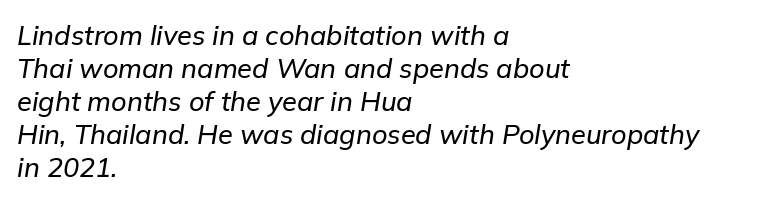
Q: Is the text italic (slanted)? A: Yes, it leans right by about 9 degrees.
Q: Is the text underlined? A: No.
Q: How is the paragraph aligned? A: Left-aligned.
Q: Is the spacing between letters normal or unusually wide? A: Normal.
